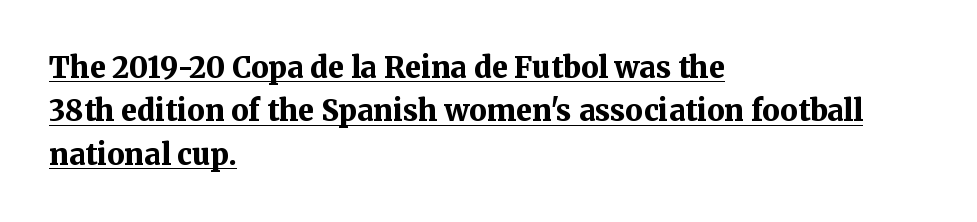
Q: Is the text bold? A: Yes.
Q: Is the text italic (slanted)? A: No, it is upright.
Q: Is the typeface a serif or a sans-serif typeface? A: Serif.
Q: Is the text underlined? A: Yes.
Q: How is the paragraph aligned? A: Left-aligned.
Q: Is the spacing between letters normal or unusually wide? A: Normal.
Q: Is the spacing between lines tight, normal or loose? A: Normal.
Q: Width (condensed, normal, or wide)? A: Normal.
Q: Stroke contrast? A: Medium.
Q: x-height? A: Medium.
Q: Monospaced? A: No.
